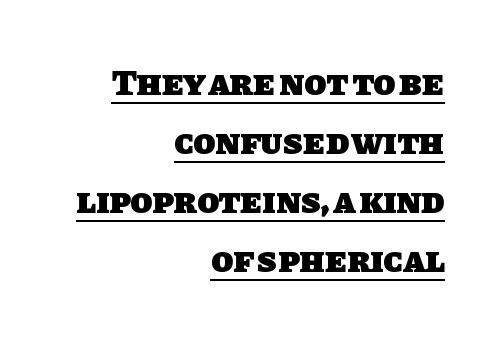
{"serif": "no", "bold": "yes", "weight": "heavy", "width": "normal", "stroke_contrast": "low", "x_height": "large", "monospaced": "no", "underline": "yes", "align": "right", "line_spacing": "normal", "line_spacing_ratio": 1.64, "letter_spacing": "normal", "letter_spacing_em": 0.0, "glyph_px": 36}
